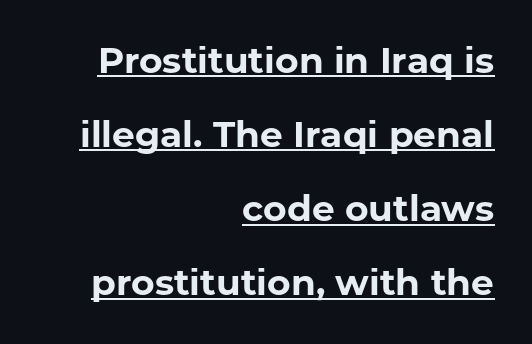
A rule runs beneath these lines of type. The rendering uses a bold face; every stroke is thick and dark. The rendering uses natural spacing where letterforms have individual widths. The letters stand straight up with perfectly vertical stems.
